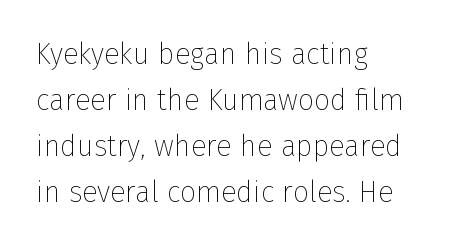
Q: Is the text bold? A: No.
Q: Is the text italic (slanted)? A: No, it is upright.
Q: Is the typeface a serif or a sans-serif typeface? A: Sans-serif.
Q: Is the text underlined? A: No.
Q: How is the paragraph aligned? A: Left-aligned.
Q: Is the spacing between letters normal or unusually wide? A: Normal.
Q: Is the spacing between lines tight, normal or loose? A: Normal.
Q: Width (condensed, normal, or wide)? A: Normal.
Q: Stroke contrast? A: Low.
Q: x-height? A: Medium.
Q: Monospaced? A: No.
